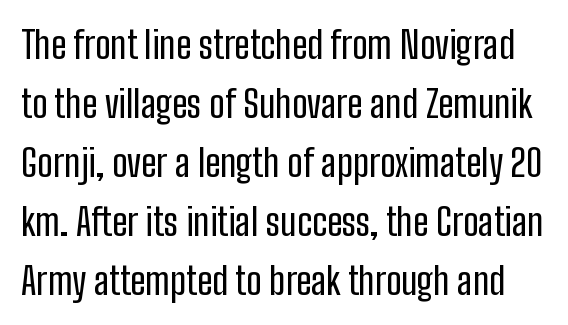
Q: Is the text italic (slanted)? A: No, it is upright.
Q: Is the typeface a serif or a sans-serif typeface? A: Sans-serif.
Q: Is the text underlined? A: No.
Q: Is the spacing between letters normal or unusually wide? A: Normal.
Q: Is the spacing between lines tight, normal or loose? A: Normal.
Q: Width (condensed, normal, or wide)? A: Condensed.
Q: Stroke contrast? A: Low.
Q: x-height? A: Medium.
Q: Monospaced? A: No.
